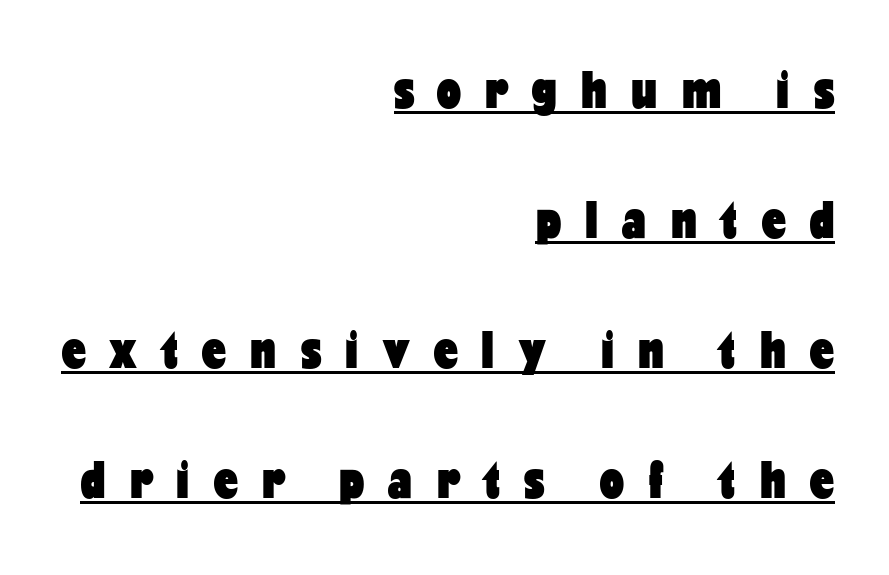
{"serif": "no", "italic": "no", "bold": "yes", "weight": "heavy", "width": "condensed", "stroke_contrast": "low", "x_height": "medium", "monospaced": "no", "underline": "yes", "align": "right", "line_spacing": "loose", "line_spacing_ratio": 2.45, "letter_spacing": "wide", "letter_spacing_em": 0.46, "glyph_px": 53}
